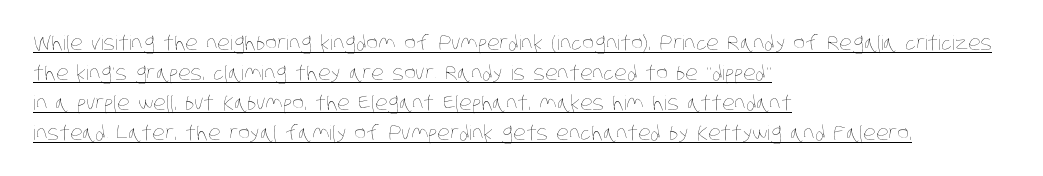
The image shows 20 px text type; set left-aligned, normal line spacing (1.5x), normal letter spacing, underlined.
